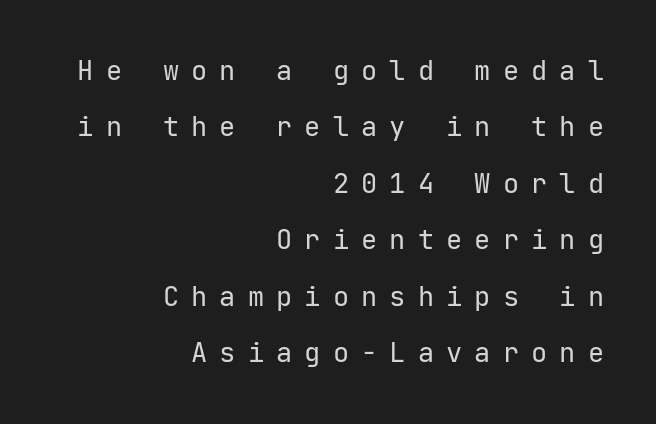
The image shows 27 px text type, upright; set right-aligned, loose line spacing (2.09x), unusually wide letter spacing (+0.45 em), not underlined.
